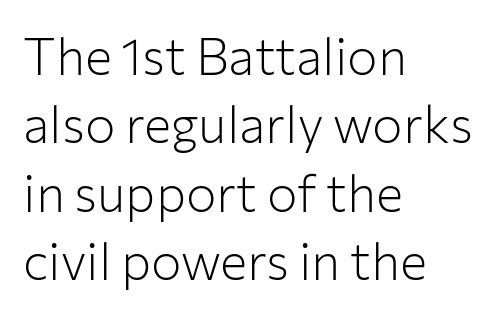
{"serif": "no", "italic": "no", "bold": "no", "weight": "light", "width": "normal", "stroke_contrast": "low", "x_height": "medium", "monospaced": "no", "underline": "no", "align": "left", "line_spacing": "normal", "line_spacing_ratio": 1.34, "letter_spacing": "normal", "letter_spacing_em": 0.0, "glyph_px": 51}
